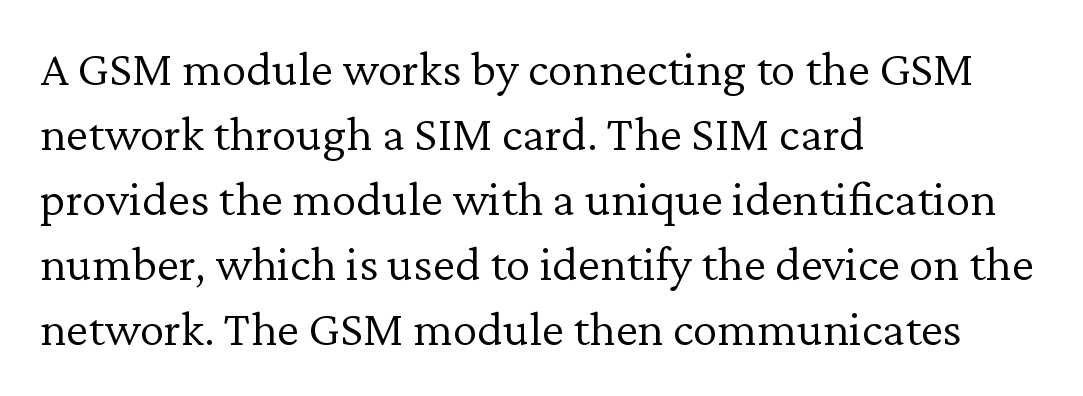
{"serif": "yes", "italic": "no", "bold": "no", "weight": "light", "width": "normal", "stroke_contrast": "low", "x_height": "medium", "monospaced": "no", "underline": "no", "align": "left", "line_spacing": "normal", "line_spacing_ratio": 1.3, "letter_spacing": "normal", "letter_spacing_em": 0.0, "glyph_px": 50}
